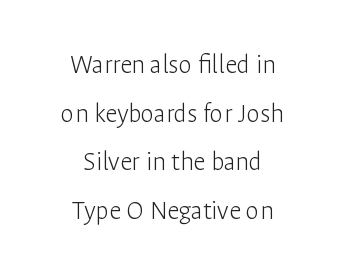
Q: Is the text bold? A: No.
Q: Is the text italic (slanted)? A: No, it is upright.
Q: Is the text underlined? A: No.
Q: How is the paragraph aligned? A: Centered.
Q: Is the spacing between letters normal or unusually wide? A: Normal.
